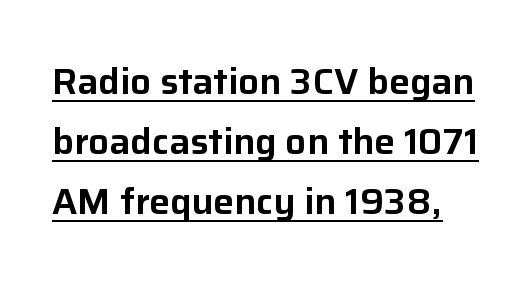
Q: Is the text italic (slanted)? A: No, it is upright.
Q: Is the typeface a serif or a sans-serif typeface? A: Sans-serif.
Q: Is the text underlined? A: Yes.
Q: Is the spacing between letters normal or unusually wide? A: Normal.
Q: Is the spacing between lines tight, normal or loose? A: Normal.
Q: Width (condensed, normal, or wide)? A: Normal.
Q: Stroke contrast? A: Low.
Q: x-height? A: Medium.
Q: Monospaced? A: No.
